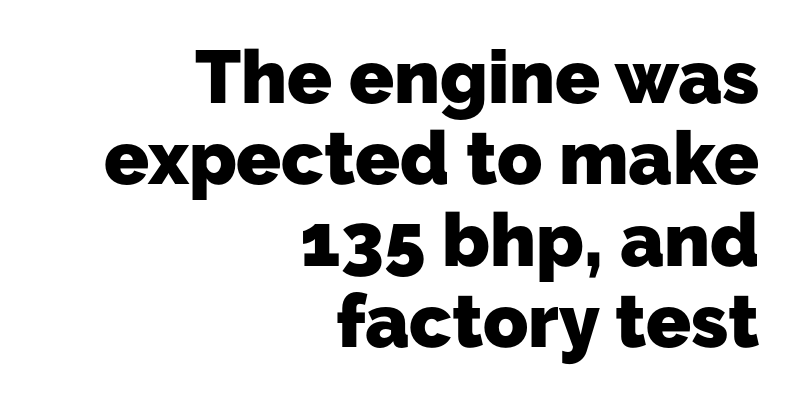
The rendering uses a bold face; every stroke is thick and dark. Observe the absence of serifs on each vertical stroke in this sample. This rendering leaves character spacing at its baseline value. Typeset ragged left — the right edge is the straight one. Clear beneath every line of the passage. The rendering uses natural spacing where letterforms have individual widths.
